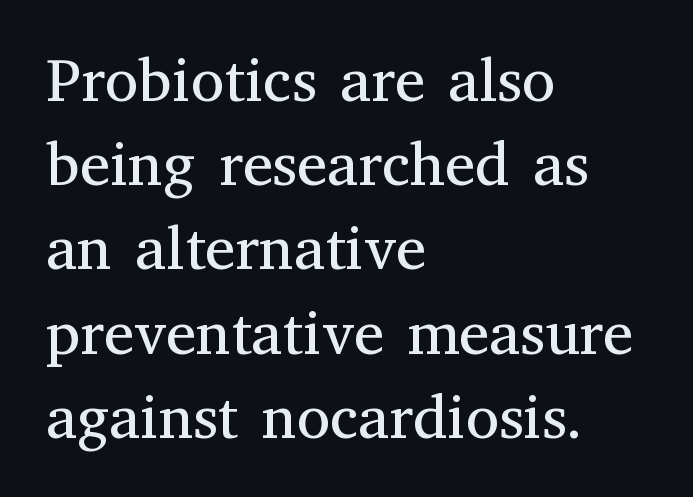
{"serif": "yes", "italic": "no", "bold": "no", "weight": "regular", "width": "normal", "stroke_contrast": "medium", "x_height": "medium", "monospaced": "no", "underline": "no", "align": "left", "line_spacing": "normal", "line_spacing_ratio": 1.38, "letter_spacing": "normal", "letter_spacing_em": 0.0, "glyph_px": 61}
